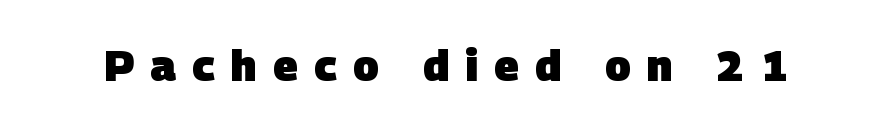
These lines have a slow, spaced-out rhythm from letter to letter. Typographically, this falls in the sans-serif category. Nobody drew a line under any word here. Heavy-handed strokes throughout: this text is bold.
